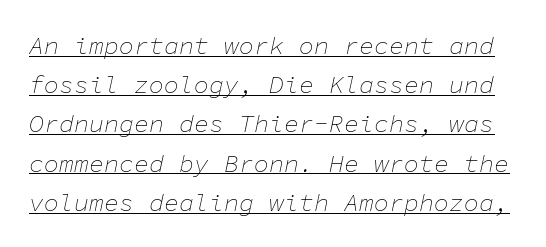
Italic: yes, the glyphs are oblique. Stroke thickness stays within the range of a standard reading face or lighter. The rows are spaced the way most documents space them. Has an underline been added? It has. A typesetter would call this zero additional tracking.
